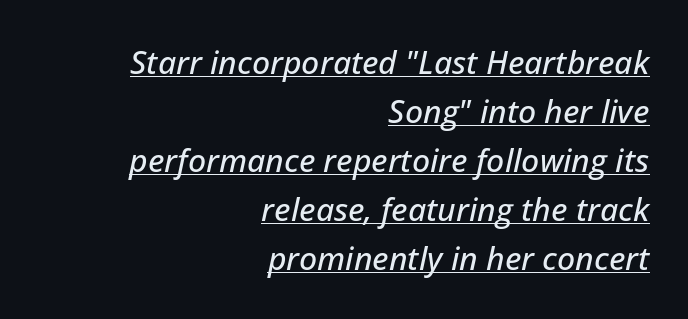
Q: Is the text italic (slanted)? A: Yes, it leans right by about 12 degrees.
Q: Is the text underlined? A: Yes.
Q: How is the paragraph aligned? A: Right-aligned.
Q: Is the spacing between letters normal or unusually wide? A: Normal.
Q: Is the spacing between lines tight, normal or loose? A: Normal.
Q: Width (condensed, normal, or wide)? A: Normal.
Q: Stroke contrast? A: Low.
Q: x-height? A: Medium.
Q: Monospaced? A: No.
